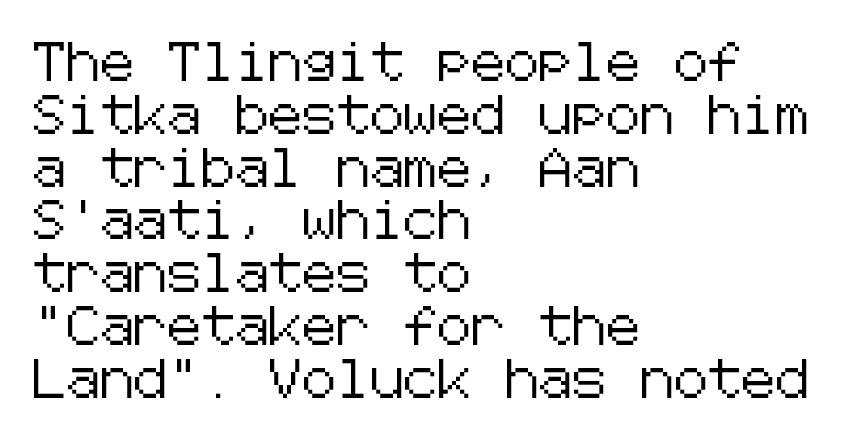
Italic? Not at all — the glyphs are vertical. The rendering anchors every line to the left-hand side. Rule under the text: the space is simply empty. How would I describe the line gaps? Plain and ordinary. These lines keep a tight, regular rhythm from letter to letter.
